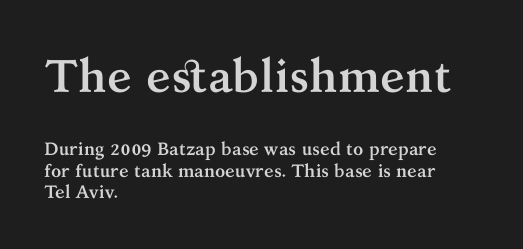
Q: Is the text bold? A: Yes.
Q: Is the text italic (slanted)? A: No, it is upright.
Q: Is the typeface a serif or a sans-serif typeface? A: Serif.
Q: Is the text underlined? A: No.
Q: How is the paragraph aligned? A: Left-aligned.
Q: Is the spacing between letters normal or unusually wide? A: Normal.
Q: Which block of text is set in a larger size, the first (top) or the second (bottom)? A: The first (top) one.
Q: Width (condensed, normal, or wide)? A: Normal.
Q: Stroke contrast? A: Medium.
Q: x-height? A: Medium.
Q: Monospaced? A: No.
